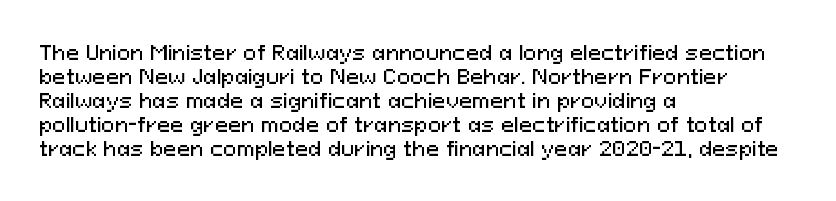
Does the lettering tilt? It doesn't — this is upright. The lines are quadded left. Unmarked baselines from the first word to the last. Characters follow at the spacing the type designer built in.
